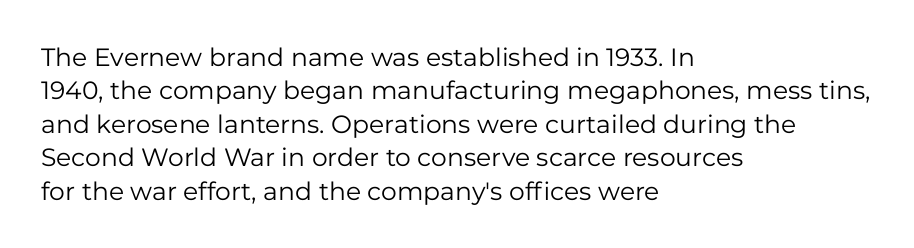
Notice how the stems are strictly vertical — no italics here. Clear beneath every line of the passage. Compared with typical paragraphs, the rows here are spaced about the same. The letters look calm and open, with moderate or lighter stems. Spacing between characters is what you'd get straight out of the box.
